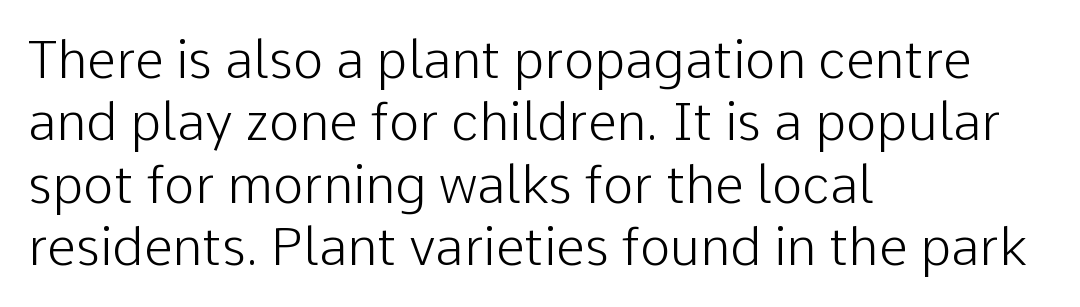
{"serif": "no", "italic": "no", "bold": "no", "weight": "light", "width": "normal", "stroke_contrast": "low", "x_height": "medium", "monospaced": "no", "underline": "no", "align": "left", "line_spacing_ratio": 1.2, "letter_spacing": "normal", "letter_spacing_em": 0.0, "glyph_px": 52}
